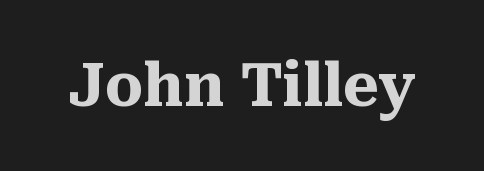
Q: Is the text bold? A: Yes.
Q: Is the text italic (slanted)? A: No, it is upright.
Q: Is the typeface a serif or a sans-serif typeface? A: Serif.
Q: Is the text underlined? A: No.
Q: Is the spacing between letters normal or unusually wide? A: Normal.
Q: Width (condensed, normal, or wide)? A: Normal.
Q: Stroke contrast? A: Medium.
Q: x-height? A: Medium.
Q: Monospaced? A: No.
